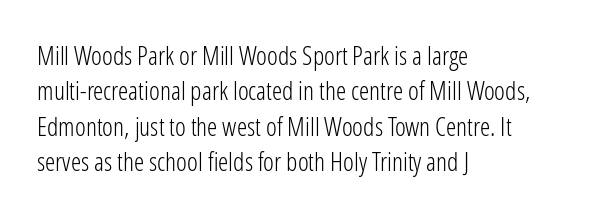
The image shows 26 px text type, upright; set left-aligned, normal line spacing (1.36x), normal letter spacing, not underlined.
